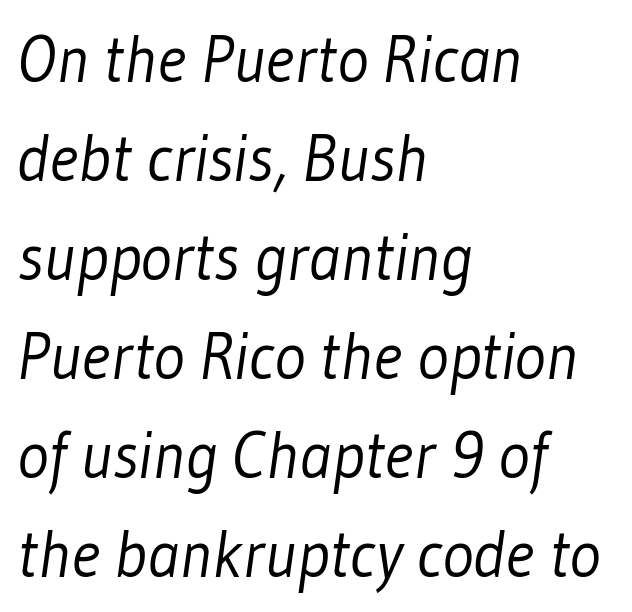
Q: Is the text bold? A: No.
Q: Is the typeface a serif or a sans-serif typeface? A: Sans-serif.
Q: Is the text underlined? A: No.
Q: How is the paragraph aligned? A: Left-aligned.
Q: Is the spacing between letters normal or unusually wide? A: Normal.
Q: Is the spacing between lines tight, normal or loose? A: Normal.
Q: Width (condensed, normal, or wide)? A: Condensed.
Q: Stroke contrast? A: Low.
Q: x-height? A: Medium.
Q: Monospaced? A: No.
